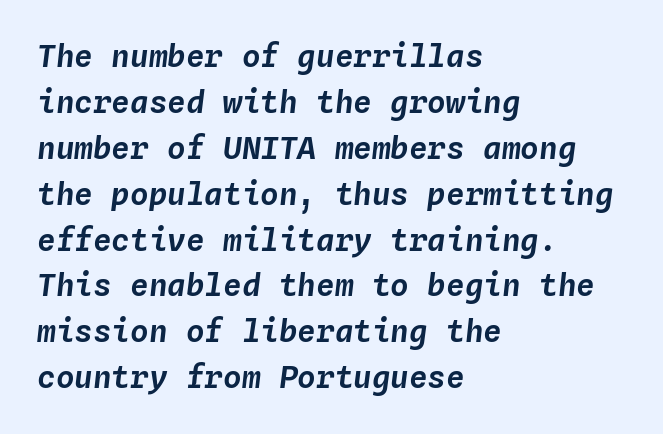
The image shows 31 px text type, italic (leaning right), monospaced; set left-aligned, normal line spacing (1.48x), normal letter spacing, not underlined; low stroke contrast and a medium x-height.
